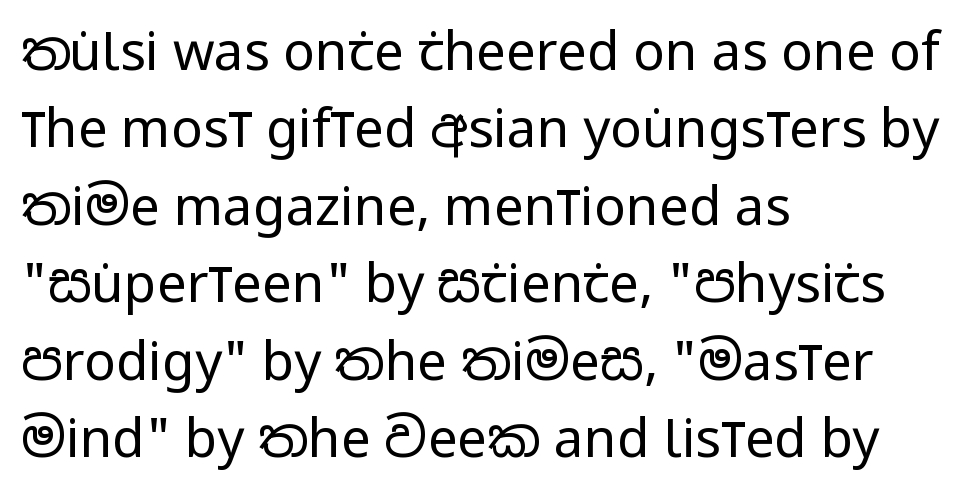
Q: Is the text bold? A: No.
Q: Is the text italic (slanted)? A: No, it is upright.
Q: Is the typeface a serif or a sans-serif typeface? A: Sans-serif.
Q: Is the text underlined? A: No.
Q: How is the paragraph aligned? A: Left-aligned.
Q: Is the spacing between letters normal or unusually wide? A: Normal.
Q: Is the spacing between lines tight, normal or loose? A: Normal.
Q: Width (condensed, normal, or wide)? A: Condensed.
Q: Stroke contrast? A: Low.
Q: x-height? A: Large.
Q: Monospaced? A: No.
